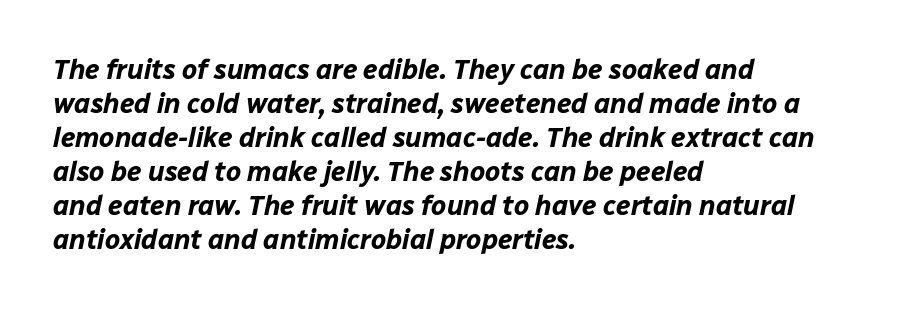
The image shows 27 px bold type, italic (leaning right); set left-aligned, normal line spacing (1.26x), normal letter spacing, not underlined.
